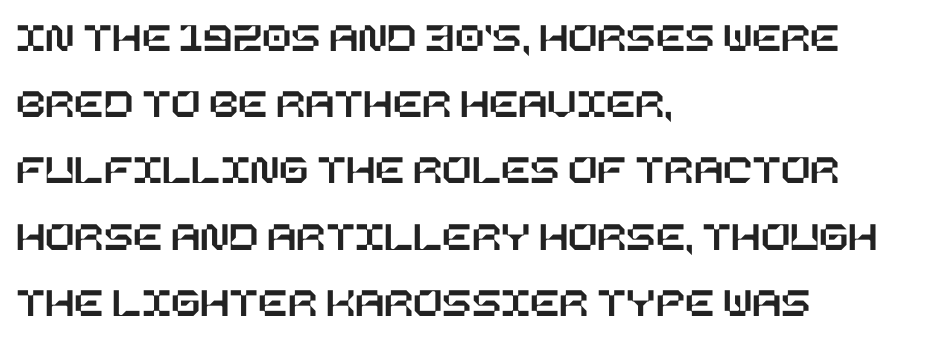
Q: Is the text italic (slanted)? A: No, it is upright.
Q: Is the text underlined? A: No.
Q: How is the paragraph aligned? A: Left-aligned.
Q: Is the spacing between letters normal or unusually wide? A: Normal.
Q: Is the spacing between lines tight, normal or loose? A: Normal.
Q: Width (condensed, normal, or wide)? A: Normal.
Q: Stroke contrast? A: Low.
Q: x-height? A: Large.
